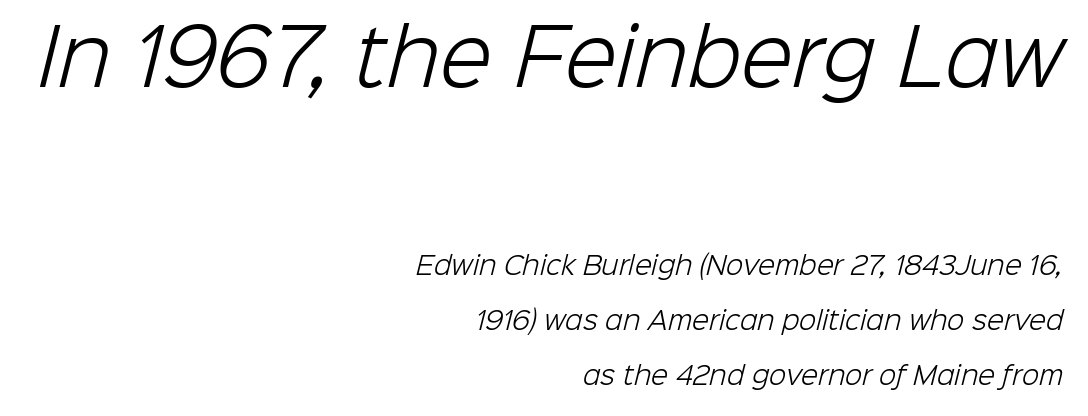
{"serif": "no", "bold": "no", "weight": "light", "width": "normal", "stroke_contrast": "low", "x_height": "medium", "monospaced": "no", "underline": "no", "align": "right", "line_spacing": "loose", "line_spacing_ratio": 2.21, "letter_spacing": "normal", "letter_spacing_em": 0.0, "larger_block": "first", "size_ratio": 3.04, "glyph_px": 76}
